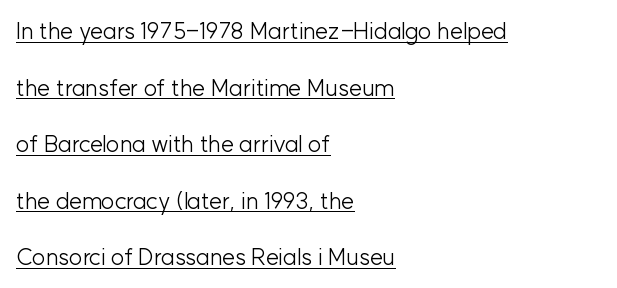
Q: Is the text bold? A: No.
Q: Is the text italic (slanted)? A: No, it is upright.
Q: Is the text underlined? A: Yes.
Q: How is the paragraph aligned? A: Left-aligned.
Q: Is the spacing between letters normal or unusually wide? A: Normal.
Q: Is the spacing between lines tight, normal or loose? A: Loose.
